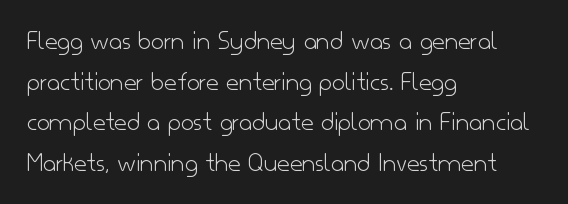
The image shows 28 px light sans-serif type, upright; set left-aligned, normal line spacing (1.45x), normal letter spacing, not underlined; low stroke contrast and a small x-height.
